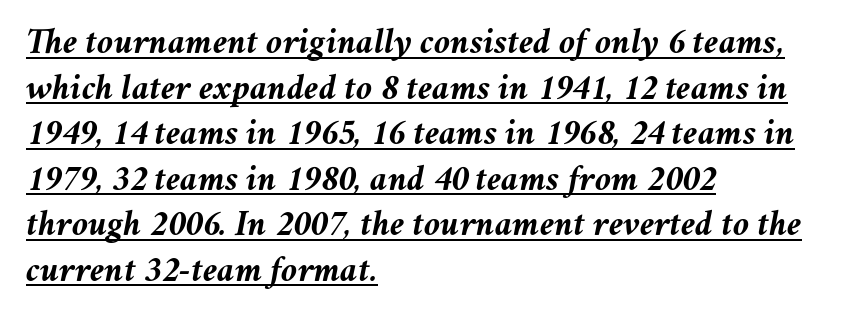
Q: Is the text bold? A: Yes.
Q: Is the text italic (slanted)? A: Yes, it leans right by about 11 degrees.
Q: Is the text underlined? A: Yes.
Q: How is the paragraph aligned? A: Left-aligned.
Q: Is the spacing between letters normal or unusually wide? A: Normal.
Q: Width (condensed, normal, or wide)? A: Normal.
Q: Stroke contrast? A: Medium.
Q: x-height? A: Medium.
Q: Monospaced? A: No.
